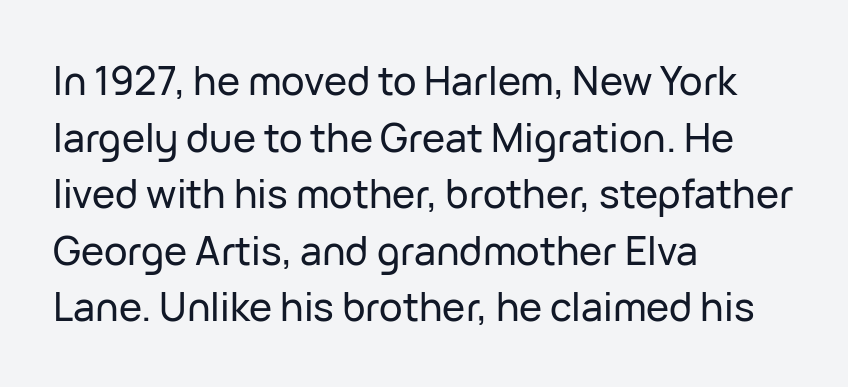
The glyphs are unaccompanied by any horizontal stroke below them. The tracking reads as untouched default to a designer's eye. Is this a sans? Yes — the strokes have no serifs. Think of a printed novel: that variable character pitch is what you see here. The typesetter chose a ragged-right arrangement here.
